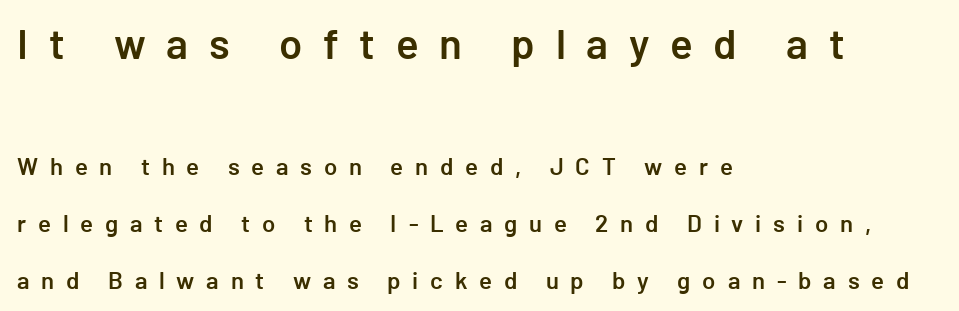
{"serif": "no", "italic": "no", "bold": "semi", "weight": "semibold", "width": "normal", "stroke_contrast": "low", "x_height": "medium", "underline": "no", "align": "left", "line_spacing": "loose", "line_spacing_ratio": 2.38, "letter_spacing": "wide", "letter_spacing_em": 0.49, "larger_block": "first", "size_ratio": 1.75, "glyph_px": 42}
